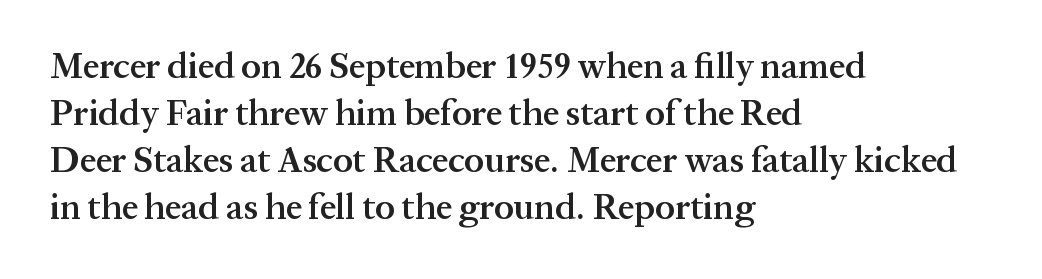
{"serif": "yes", "italic": "no", "bold": "semi", "weight": "semibold", "width": "normal", "stroke_contrast": "medium", "x_height": "medium", "monospaced": "no", "underline": "no", "align": "left", "line_spacing": "normal", "line_spacing_ratio": 1.31, "letter_spacing": "normal", "letter_spacing_em": 0.0, "glyph_px": 36}
